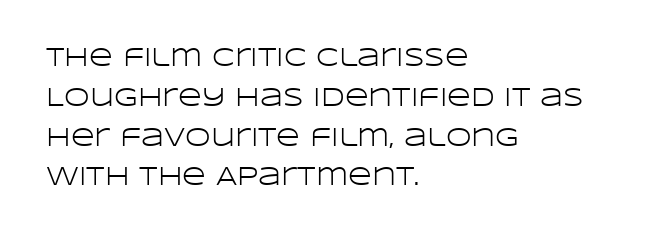
The image shows 26 px text type, upright; set left-aligned, normal line spacing (1.53x), normal letter spacing, not underlined.
